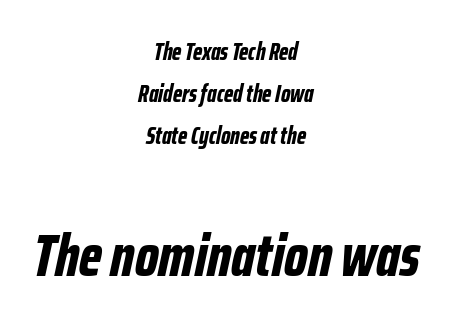
{"italic": "yes", "lean": "right", "slant_degrees": 12, "bold": "yes", "weight": "bold", "width": "condensed", "stroke_contrast": "low", "x_height": "medium", "monospaced": "no", "underline": "no", "align": "center", "line_spacing_ratio": 1.76, "letter_spacing": "normal", "letter_spacing_em": 0.0, "larger_block": "second", "size_ratio": 2.5, "glyph_px": 60}
